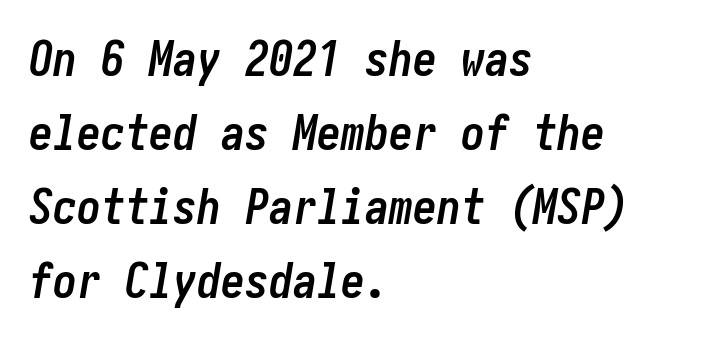
Q: Is the text bold? A: Yes.
Q: Is the text italic (slanted)? A: Yes, it leans right by about 10 degrees.
Q: Is the text underlined? A: No.
Q: How is the paragraph aligned? A: Left-aligned.
Q: Is the spacing between letters normal or unusually wide? A: Normal.
Q: Is the spacing between lines tight, normal or loose? A: Normal.
Q: Width (condensed, normal, or wide)? A: Condensed.
Q: Stroke contrast? A: Low.
Q: x-height? A: Medium.
